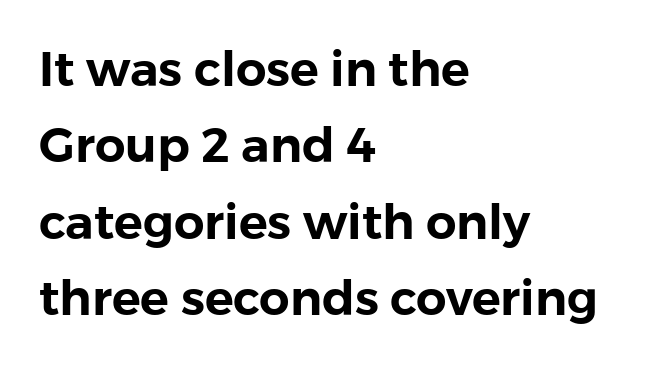
Q: Is the text italic (slanted)? A: No, it is upright.
Q: Is the typeface a serif or a sans-serif typeface? A: Sans-serif.
Q: Is the text underlined? A: No.
Q: How is the paragraph aligned? A: Left-aligned.
Q: Is the spacing between letters normal or unusually wide? A: Normal.
Q: Is the spacing between lines tight, normal or loose? A: Normal.
Q: Width (condensed, normal, or wide)? A: Normal.
Q: Stroke contrast? A: Low.
Q: x-height? A: Medium.
Q: Monospaced? A: No.
